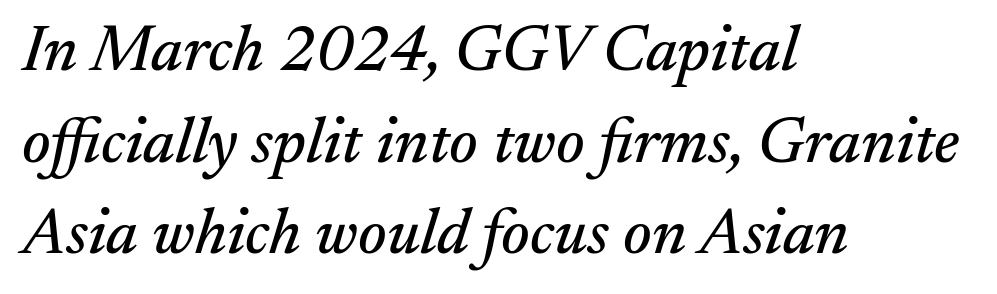
{"serif": "yes", "italic": "yes", "lean": "right", "slant_degrees": 17, "width": "normal", "stroke_contrast": "medium", "x_height": "small", "monospaced": "no", "underline": "no", "align": "left", "line_spacing": "normal", "line_spacing_ratio": 1.41, "letter_spacing": "normal", "letter_spacing_em": 0.0, "glyph_px": 65}
